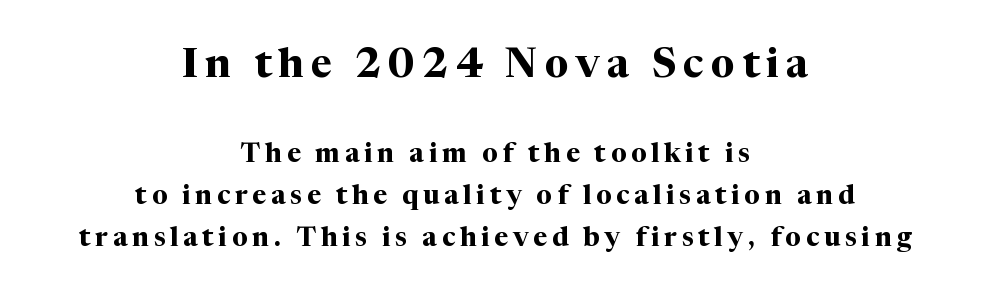
{"serif": "yes", "italic": "no", "bold": "yes", "weight": "bold", "width": "normal", "stroke_contrast": "medium", "x_height": "medium", "monospaced": "no", "underline": "no", "align": "center", "line_spacing": "normal", "line_spacing_ratio": 1.55, "larger_block": "first", "size_ratio": 1.52, "glyph_px": 41}
